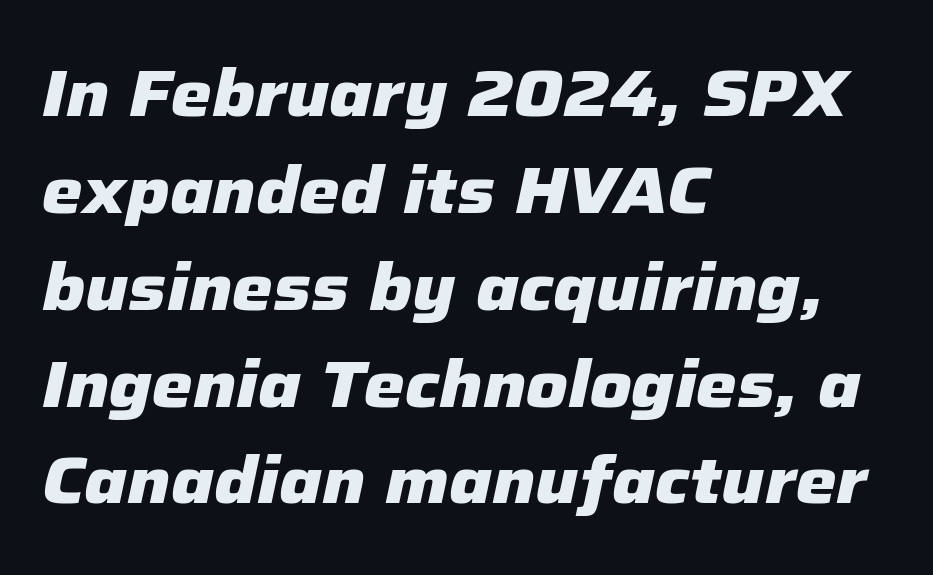
The image shows 65 px heavy type, italic (leaning right); set left-aligned, normal line spacing (1.49x), normal letter spacing, not underlined; low stroke contrast and a medium x-height.
